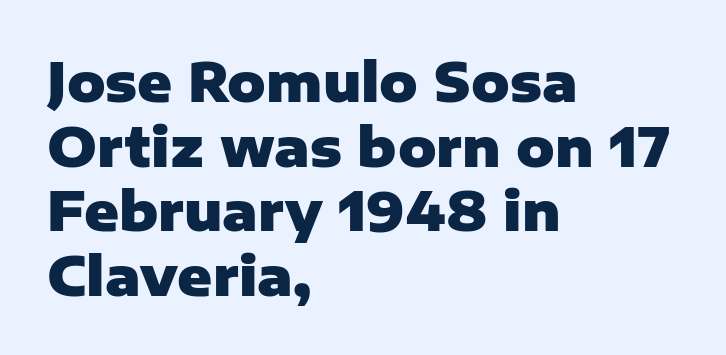
{"serif": "no", "italic": "no", "bold": "yes", "weight": "heavy", "width": "normal", "stroke_contrast": "low", "x_height": "medium", "monospaced": "no", "underline": "no", "align": "left", "line_spacing_ratio": 1.22, "letter_spacing": "normal", "letter_spacing_em": 0.0, "glyph_px": 53}
